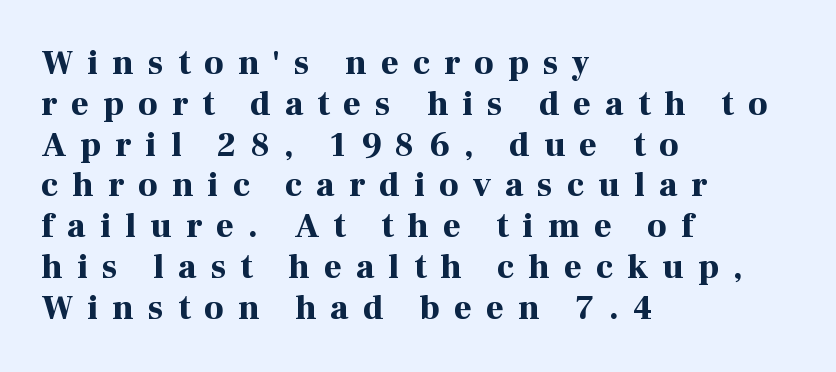
The image shows 34 px bold serif type, upright; set left-aligned, line spacing 1.2x, unusually wide letter spacing (+0.42 em), not underlined; high stroke contrast and a medium x-height.
